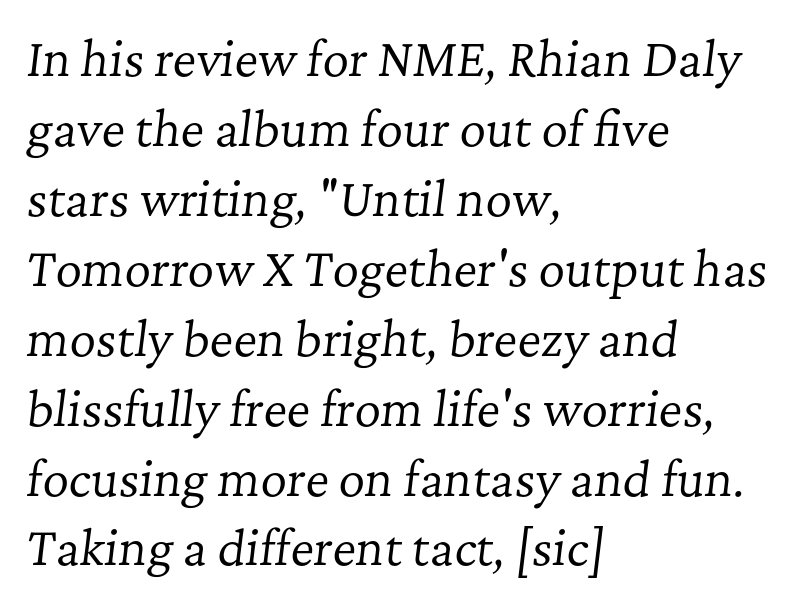
The image shows 46 px regular-weight serif type, italic (leaning right); set left-aligned, normal line spacing (1.52x), normal letter spacing, not underlined; low stroke contrast and a medium x-height.
